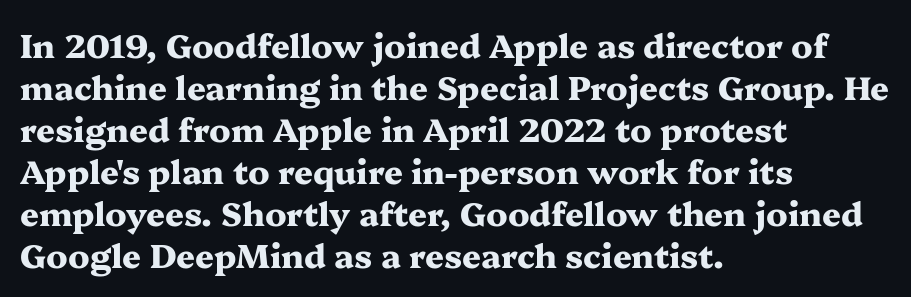
The image shows 33 px heavy, wide serif type, upright; set left-aligned, normal line spacing (1.27x), normal letter spacing, not underlined; medium stroke contrast and a medium x-height.
